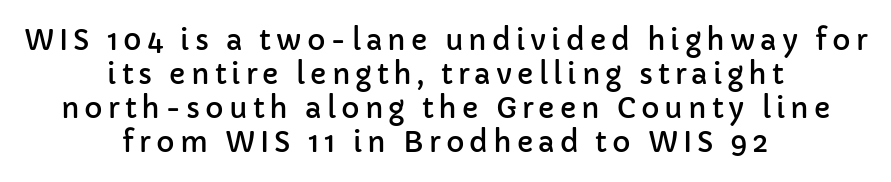
{"serif": "no", "italic": "no", "width": "normal", "stroke_contrast": "low", "x_height": "medium", "monospaced": "no", "underline": "no", "align": "center", "line_spacing_ratio": 1.21, "glyph_px": 28}
